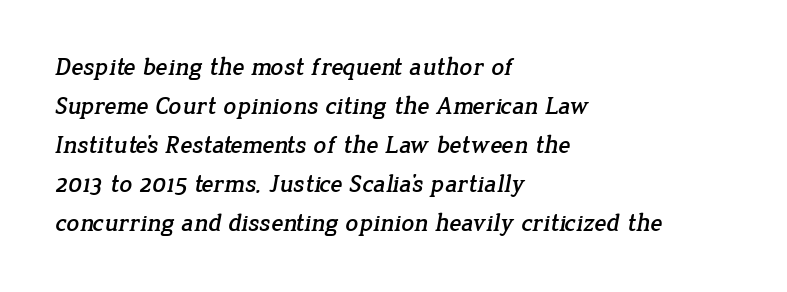
{"underline": "no", "align": "left", "line_spacing": "normal", "line_spacing_ratio": 1.56, "letter_spacing": "normal", "letter_spacing_em": 0.0, "glyph_px": 25}
